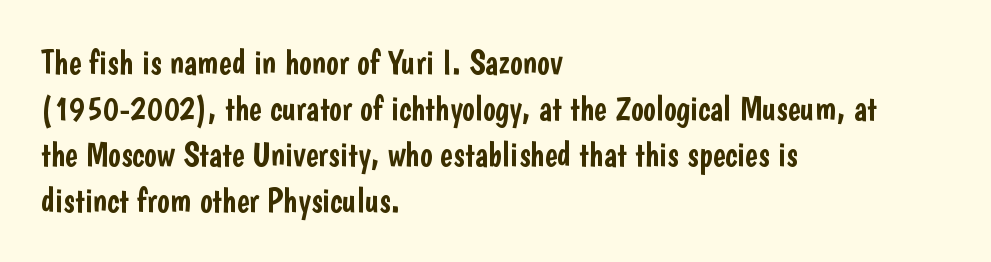
Q: Is the text italic (slanted)? A: No, it is upright.
Q: Is the typeface a serif or a sans-serif typeface? A: Sans-serif.
Q: Is the text underlined? A: No.
Q: How is the paragraph aligned? A: Left-aligned.
Q: Is the spacing between letters normal or unusually wide? A: Normal.
Q: Is the spacing between lines tight, normal or loose? A: Normal.
Q: Width (condensed, normal, or wide)? A: Condensed.
Q: Stroke contrast? A: Low.
Q: x-height? A: Medium.
Q: Monospaced? A: No.
